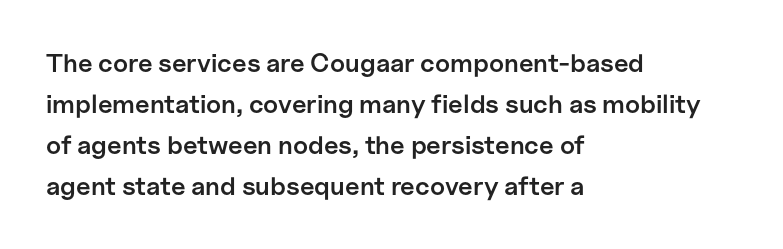
The image shows 26 px text type, upright; set left-aligned, normal line spacing (1.58x), normal letter spacing, not underlined.
